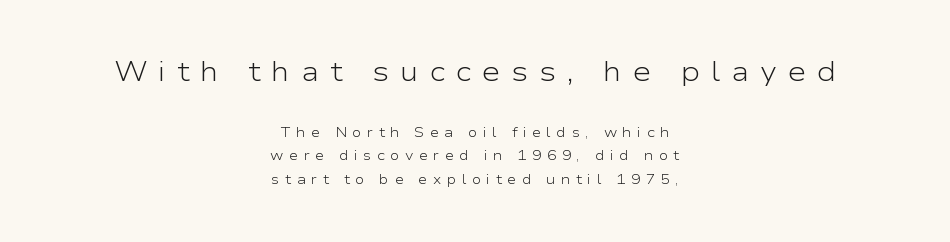
{"serif": "no", "italic": "no", "bold": "no", "weight": "light", "width": "wide", "stroke_contrast": "low", "x_height": "medium", "monospaced": "no", "underline": "no", "align": "center", "line_spacing": "normal", "line_spacing_ratio": 1.69, "letter_spacing": "wide", "letter_spacing_em": 0.38, "larger_block": "first", "size_ratio": 2.0, "glyph_px": 28}
